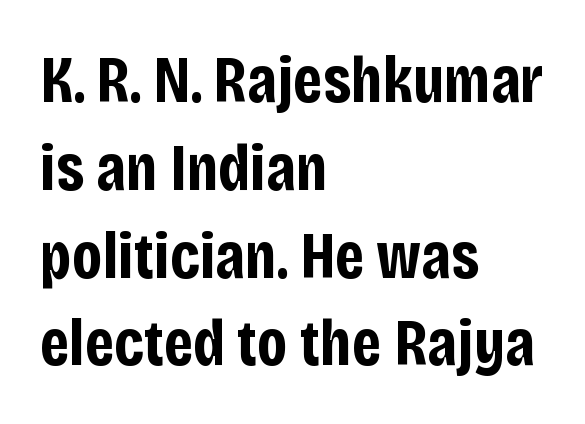
The type family on display is of the sans-serif kind. Unmarked baselines from the first word to the last. Each letter keeps its own natural width here, so spacing adapts to shape. Italic: no, the glyphs are upright roman.
